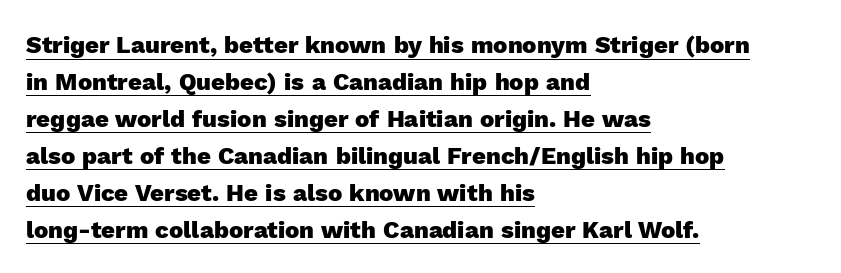
You'd pick this weight for a headline — it's a proper bold. There is no visible air inserted between adjacent glyphs. The face used here appears with an underline applied. This is roman type, the default non-slanted kind. A classic flush-left, rag-right setting is used for this passage. Compared with typical paragraphs, the rows here are spaced about the same.
